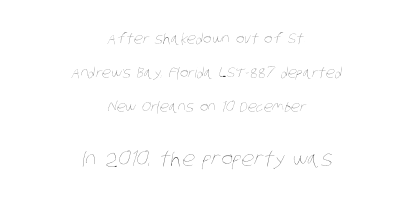
The image shows 20 px text type; set centered, loose line spacing (2.42x), normal letter spacing, not underlined; the second (bottom) block is 1.43x larger.
